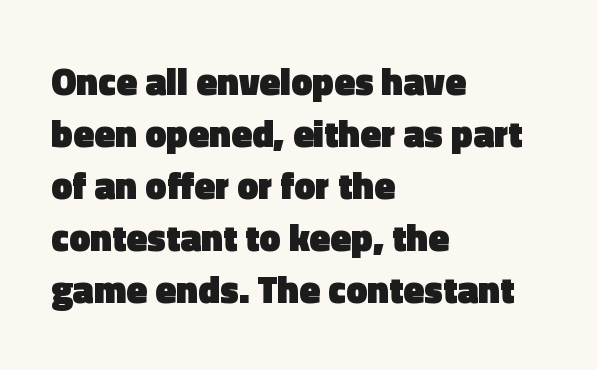
Q: Is the text bold? A: Yes.
Q: Is the text italic (slanted)? A: No, it is upright.
Q: Is the typeface a serif or a sans-serif typeface? A: Sans-serif.
Q: Is the text underlined? A: No.
Q: How is the paragraph aligned? A: Left-aligned.
Q: Is the spacing between letters normal or unusually wide? A: Normal.
Q: Is the spacing between lines tight, normal or loose? A: Normal.
Q: Width (condensed, normal, or wide)? A: Normal.
Q: x-height? A: Medium.
Q: Monospaced? A: No.
